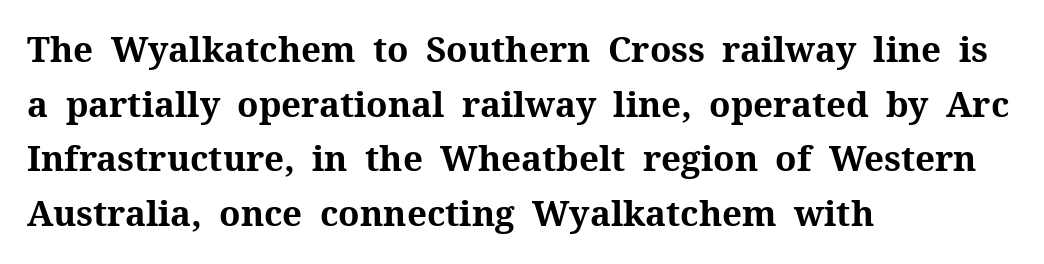
The image shows 35 px bold serif type, upright; set left-aligned, normal line spacing (1.56x), normal letter spacing, not underlined; medium stroke contrast and a medium x-height.
